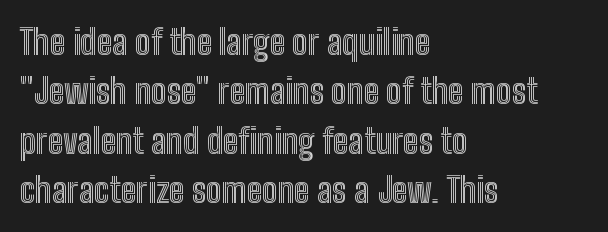
Q: Is the text italic (slanted)? A: No, it is upright.
Q: Is the text underlined? A: No.
Q: How is the paragraph aligned? A: Left-aligned.
Q: Is the spacing between letters normal or unusually wide? A: Normal.
Q: Is the spacing between lines tight, normal or loose? A: Normal.
Q: Width (condensed, normal, or wide)? A: Condensed.
Q: x-height? A: Medium.
Q: Monospaced? A: No.
